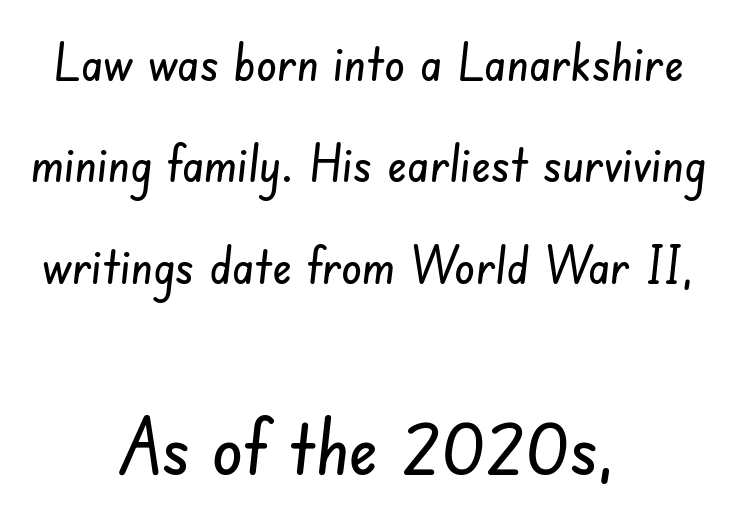
The image shows 78 px condensed sans-serif type; set centered, loose line spacing (1.95x), normal letter spacing, not underlined; the second (bottom) block is 1.5x larger; low stroke contrast and a small x-height.
